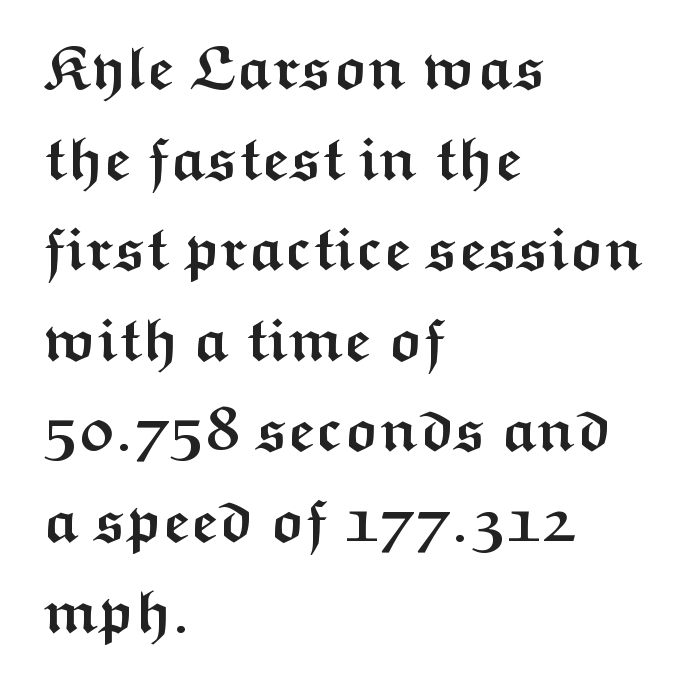
{"serif": "no", "italic": "no", "bold": "yes", "weight": "semibold", "width": "wide", "stroke_contrast": "medium", "x_height": "medium", "monospaced": "no", "underline": "no", "align": "left", "line_spacing": "normal", "line_spacing_ratio": 1.51, "letter_spacing": "normal", "letter_spacing_em": 0.0, "glyph_px": 60}
